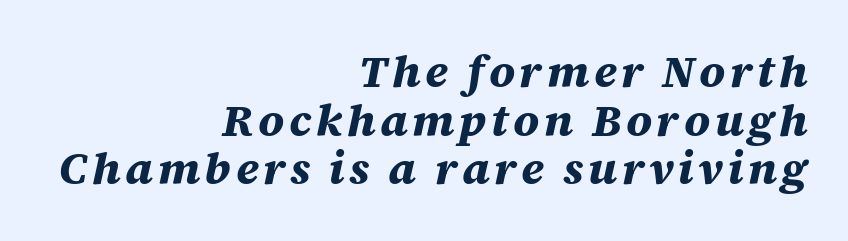
Q: Is the text bold? A: Yes.
Q: Is the text italic (slanted)? A: Yes, it leans right by about 12 degrees.
Q: Is the text underlined? A: No.
Q: How is the paragraph aligned? A: Right-aligned.
Q: Is the spacing between lines tight, normal or loose? A: Tight.
Q: Width (condensed, normal, or wide)? A: Normal.
Q: Stroke contrast? A: Medium.
Q: x-height? A: Large.
Q: Monospaced? A: No.
